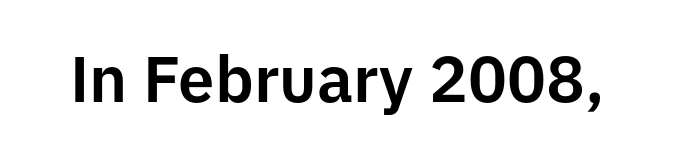
Q: Is the text italic (slanted)? A: No, it is upright.
Q: Is the typeface a serif or a sans-serif typeface? A: Sans-serif.
Q: Is the text underlined? A: No.
Q: Is the spacing between letters normal or unusually wide? A: Normal.
Q: Width (condensed, normal, or wide)? A: Normal.
Q: Stroke contrast? A: Low.
Q: x-height? A: Medium.
Q: Monospaced? A: No.
